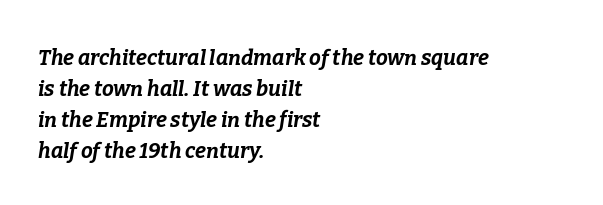
Does the weight exceed regular? Yes, all the way to bold. Emphasis-style slanted type is in use. Honestly, there is no underline to notice here at all. A normal amount of white space separates one row of letters from the next. Every row of glyphs begins at an identical x-position on the left.
